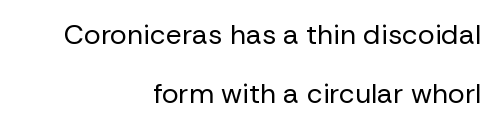
Q: Is the text bold? A: No.
Q: Is the text italic (slanted)? A: No, it is upright.
Q: Is the typeface a serif or a sans-serif typeface? A: Sans-serif.
Q: Is the text underlined? A: No.
Q: How is the paragraph aligned? A: Right-aligned.
Q: Is the spacing between letters normal or unusually wide? A: Normal.
Q: Is the spacing between lines tight, normal or loose? A: Loose.
Q: Width (condensed, normal, or wide)? A: Normal.
Q: Stroke contrast? A: Low.
Q: x-height? A: Medium.
Q: Monospaced? A: No.
